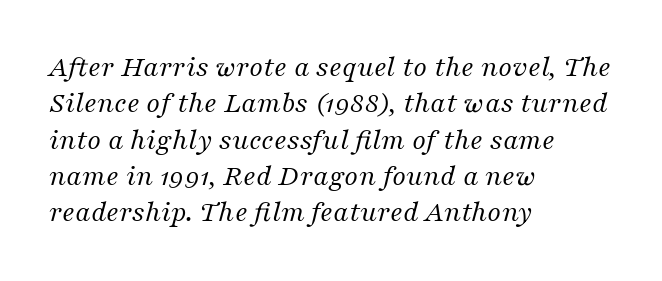
The image shows 30 px regular-weight serif type, italic (leaning right); set left-aligned, line spacing 1.21x, normal letter spacing, not underlined; medium stroke contrast and a medium x-height.
